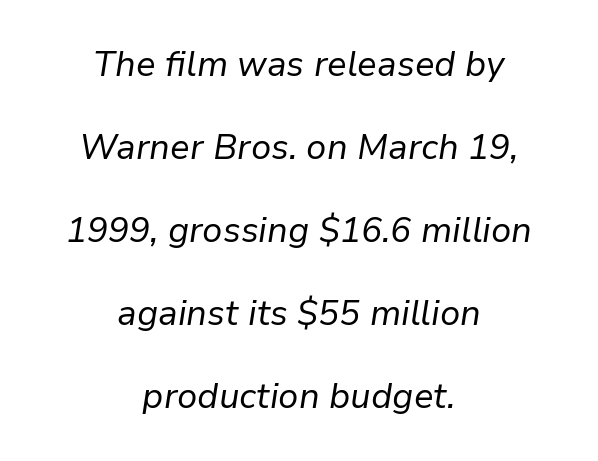
Q: Is the text bold? A: No.
Q: Is the text italic (slanted)? A: Yes, it leans right by about 9 degrees.
Q: Is the text underlined? A: No.
Q: How is the paragraph aligned? A: Centered.
Q: Is the spacing between letters normal or unusually wide? A: Normal.
Q: Is the spacing between lines tight, normal or loose? A: Loose.
Q: Width (condensed, normal, or wide)? A: Normal.
Q: Stroke contrast? A: Low.
Q: x-height? A: Medium.
Q: Monospaced? A: No.
